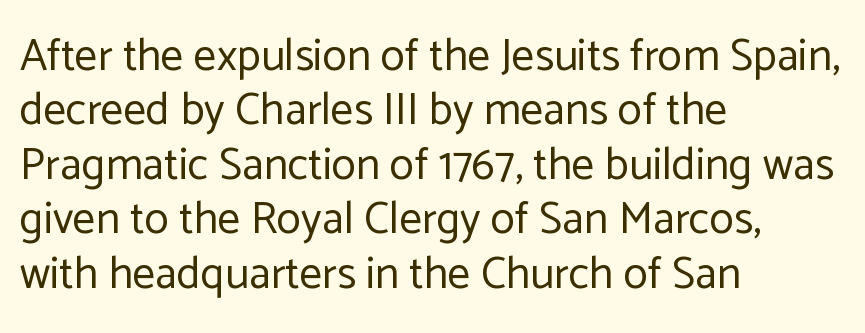
{"serif": "no", "italic": "no", "bold": "no", "weight": "regular", "width": "normal", "stroke_contrast": "low", "x_height": "medium", "monospaced": "no", "underline": "no", "align": "left", "line_spacing_ratio": 1.21, "letter_spacing": "normal", "letter_spacing_em": 0.0, "glyph_px": 45}
